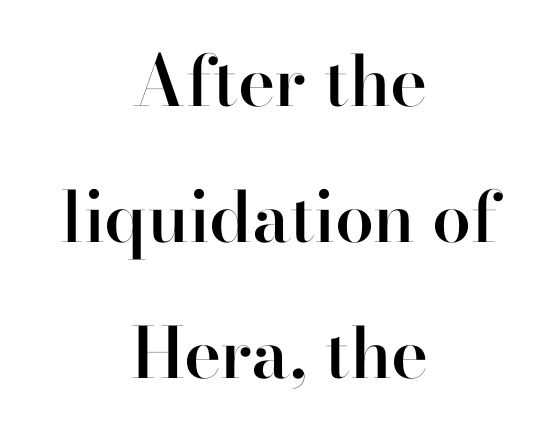
{"serif": "yes", "italic": "no", "bold": "semi", "weight": "semibold", "width": "normal", "stroke_contrast": "high", "x_height": "small", "monospaced": "no", "underline": "no", "align": "center", "line_spacing": "loose", "line_spacing_ratio": 1.94, "letter_spacing": "normal", "letter_spacing_em": 0.0, "glyph_px": 70}
